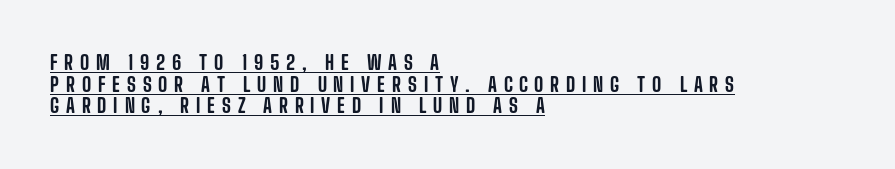
Q: Is the text italic (slanted)? A: No, it is upright.
Q: Is the text underlined? A: Yes.
Q: How is the paragraph aligned? A: Left-aligned.
Q: Is the spacing between letters normal or unusually wide? A: Unusually wide.
Q: Is the spacing between lines tight, normal or loose? A: Tight.
